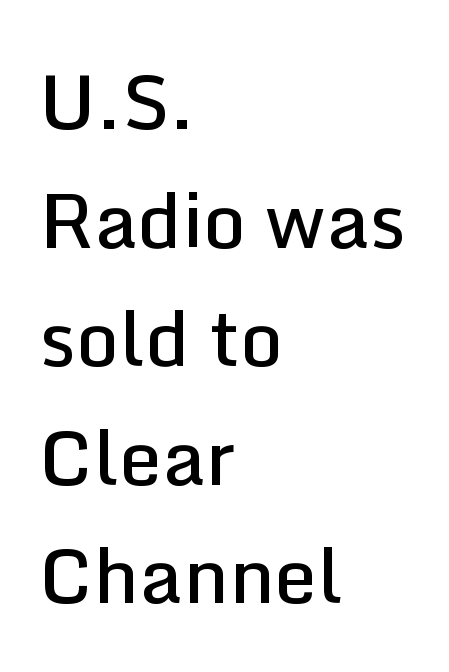
Q: Is the text bold? A: Semi-bold.
Q: Is the text italic (slanted)? A: No, it is upright.
Q: Is the typeface a serif or a sans-serif typeface? A: Sans-serif.
Q: Is the text underlined? A: No.
Q: How is the paragraph aligned? A: Left-aligned.
Q: Is the spacing between letters normal or unusually wide? A: Normal.
Q: Is the spacing between lines tight, normal or loose? A: Normal.
Q: Width (condensed, normal, or wide)? A: Normal.
Q: Stroke contrast? A: Low.
Q: x-height? A: Medium.
Q: Monospaced? A: No.
